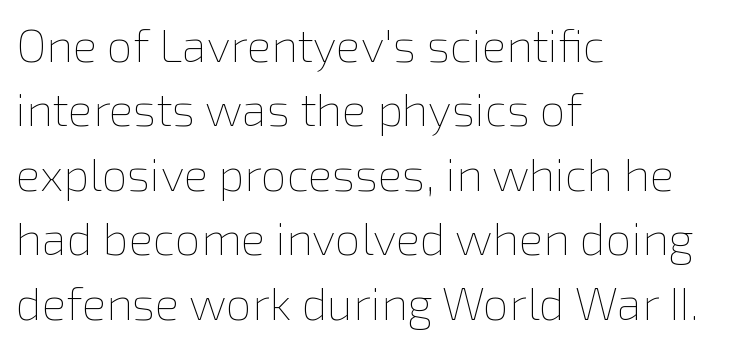
The image shows 46 px thin type, upright; set left-aligned, normal line spacing (1.4x), normal letter spacing, not underlined; a medium x-height.
